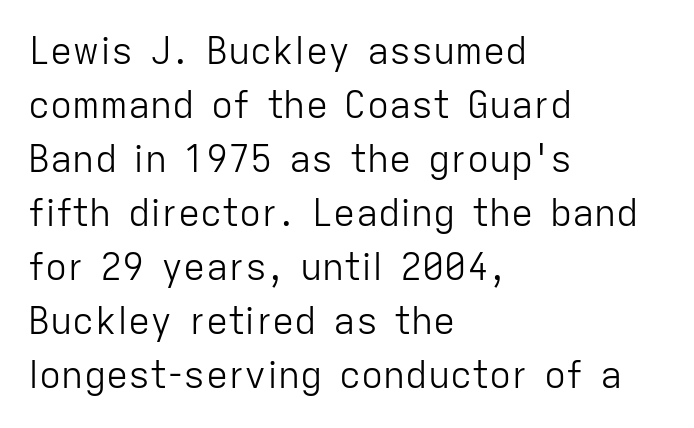
Q: Is the text bold? A: No.
Q: Is the text italic (slanted)? A: No, it is upright.
Q: Is the typeface a serif or a sans-serif typeface? A: Sans-serif.
Q: Is the text underlined? A: No.
Q: How is the paragraph aligned? A: Left-aligned.
Q: Is the spacing between letters normal or unusually wide? A: Normal.
Q: Is the spacing between lines tight, normal or loose? A: Normal.
Q: Width (condensed, normal, or wide)? A: Normal.
Q: Stroke contrast? A: Low.
Q: x-height? A: Medium.
Q: Monospaced? A: No.
